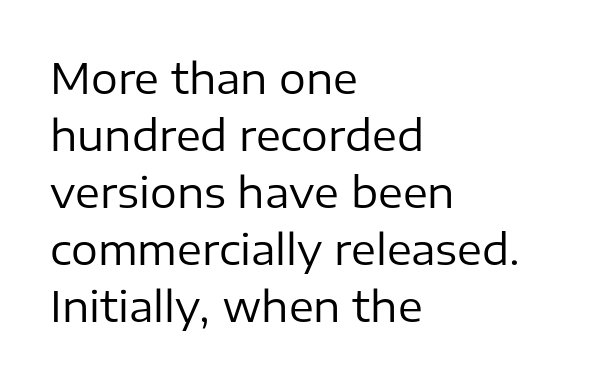
Type style note: lacks serifs. The face looks like a standard text weight, possibly lighter. A roman cut, with each character standing at attention. Inter-character spacing is left at the font's built-in metrics.
